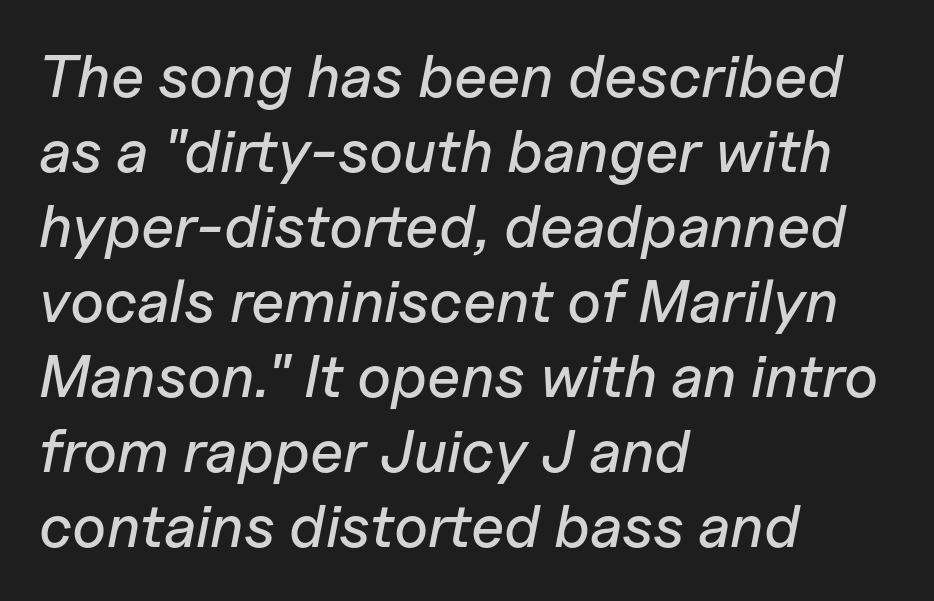
The image shows 60 px text type, italic (leaning right); set left-aligned, normal line spacing (1.25x), normal letter spacing, not underlined; low stroke contrast and a medium x-height.
